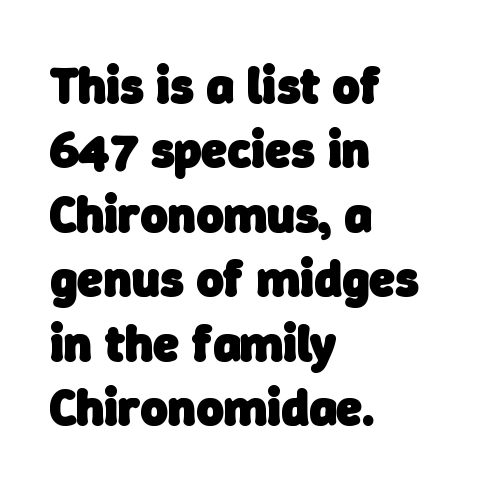
The image shows 52 px heavy sans-serif type; set left-aligned, line spacing 1.24x, normal letter spacing, not underlined; low stroke contrast and a medium x-height.
